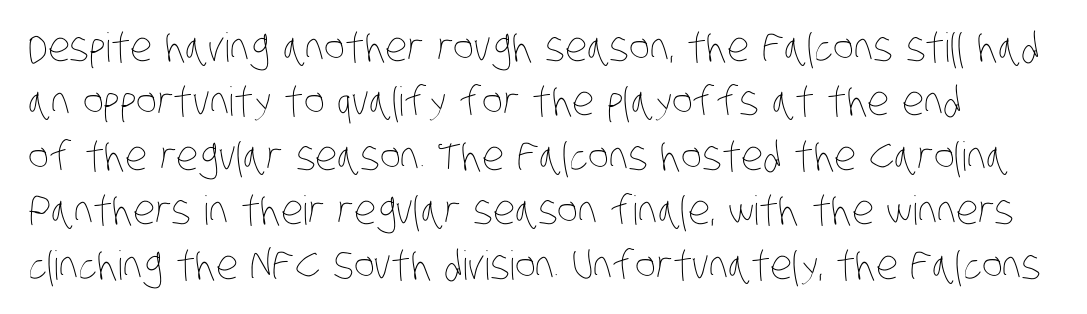
{"bold": "no", "weight": "thin", "width": "condensed", "stroke_contrast": "low", "x_height": "large", "monospaced": "no", "underline": "no", "line_spacing": "normal", "line_spacing_ratio": 1.36, "letter_spacing": "normal", "letter_spacing_em": 0.0, "glyph_px": 40}
